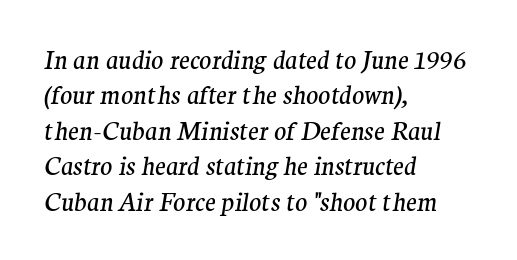
Check under the words: just untouched page. A typesetter would call this leading conventional body-copy spacing. Is the type slanted? Yes — the strokes lean at a clear angle. The letters look calm and open, with moderate or lighter stems. Tracking here is standard; glyphs follow each other at the usual distance.
